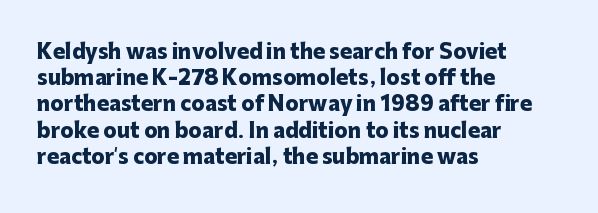
Q: Is the text bold? A: Yes.
Q: Is the text italic (slanted)? A: No, it is upright.
Q: Is the text underlined? A: No.
Q: How is the paragraph aligned? A: Left-aligned.
Q: Is the spacing between letters normal or unusually wide? A: Normal.
Q: Is the spacing between lines tight, normal or loose? A: Normal.
